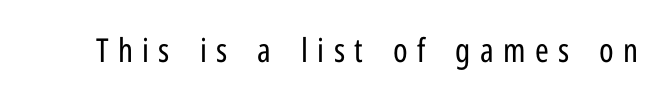
Q: Is the text bold? A: No.
Q: Is the text italic (slanted)? A: No, it is upright.
Q: Is the typeface a serif or a sans-serif typeface? A: Sans-serif.
Q: Is the text underlined? A: No.
Q: Is the spacing between letters normal or unusually wide? A: Unusually wide.
Q: Width (condensed, normal, or wide)? A: Condensed.
Q: Stroke contrast? A: Low.
Q: x-height? A: Medium.
Q: Monospaced? A: No.
